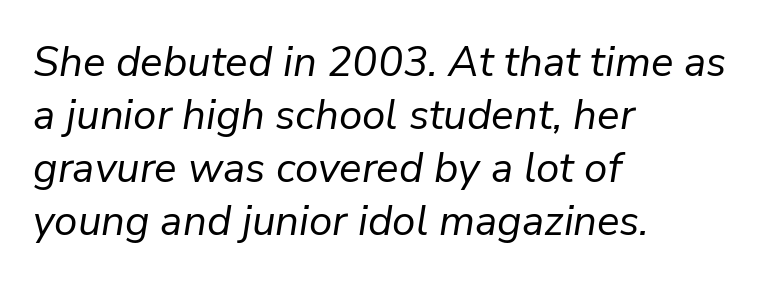
Every row of glyphs begins at an identical x-position on the left. What stands out about the letter spacing? Nothing — it is the standard amount. These lines are rendered in a variable-pitch font. Evenly set lines give the paragraph a standard silhouette. The whole block is typeset with a tilt.
